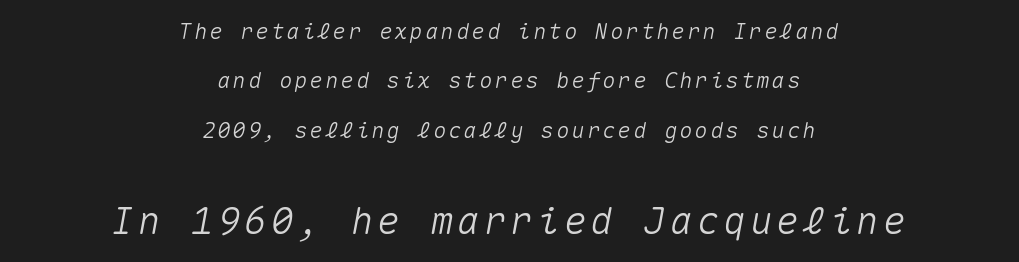
{"italic": "yes", "lean": "right", "slant_degrees": 10, "width": "normal", "stroke_contrast": "medium", "x_height": "medium", "monospaced": "yes", "underline": "no", "align": "center", "line_spacing": "loose", "line_spacing_ratio": 2.25, "larger_block": "second", "size_ratio": 1.73, "glyph_px": 38}
